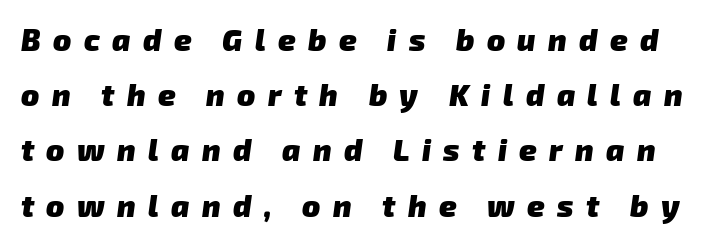
Q: Is the text bold? A: Yes.
Q: Is the typeface a serif or a sans-serif typeface? A: Sans-serif.
Q: Is the text underlined? A: No.
Q: Is the spacing between letters normal or unusually wide? A: Unusually wide.
Q: Width (condensed, normal, or wide)? A: Normal.
Q: Stroke contrast? A: Low.
Q: x-height? A: Medium.
Q: Monospaced? A: No.
